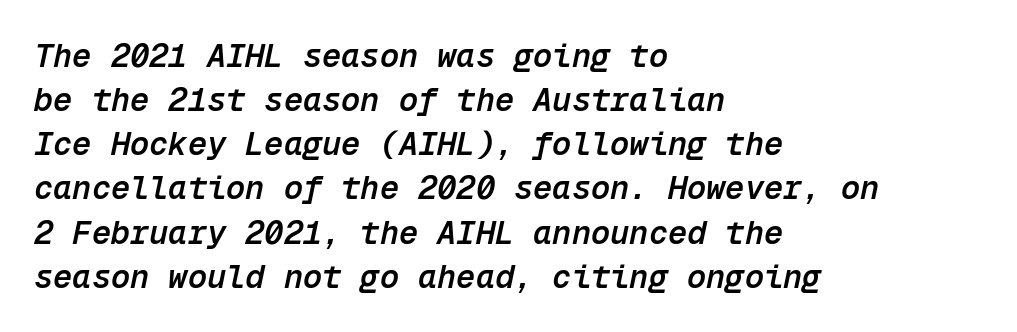
You could call the tracking neutral — neither tight nor loose. You could count columns in this text — the font is strictly monospaced. Style check: oblique. Its strokes are somewhat broadened, the hallmark of semibold type. Horizontal alignment here is leftward, the default for most running prose. These lines sit exactly where default settings would place them.
